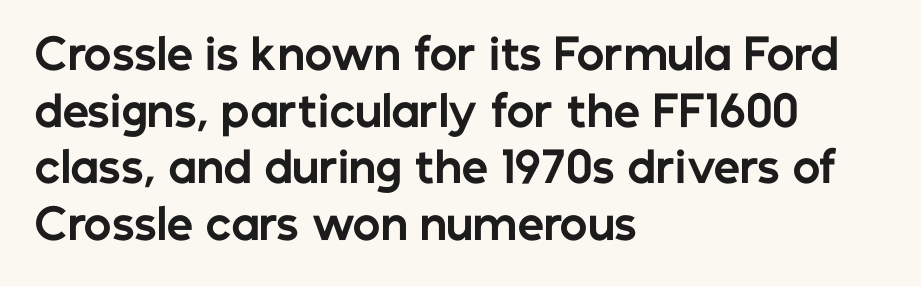
{"serif": "no", "italic": "no", "bold": "yes", "weight": "bold", "width": "normal", "stroke_contrast": "low", "x_height": "medium", "monospaced": "no", "underline": "no", "align": "left", "line_spacing": "normal", "line_spacing_ratio": 1.35, "letter_spacing": "normal", "letter_spacing_em": 0.0, "glyph_px": 42}
